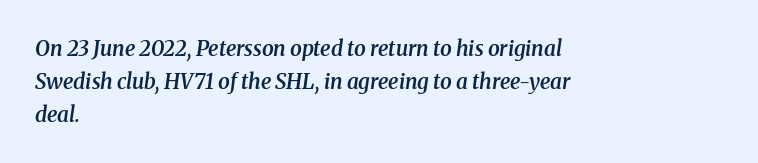
The image shows 21 px text type, italic (leaning right); set left-aligned, normal line spacing (1.57x), normal letter spacing, not underlined.
